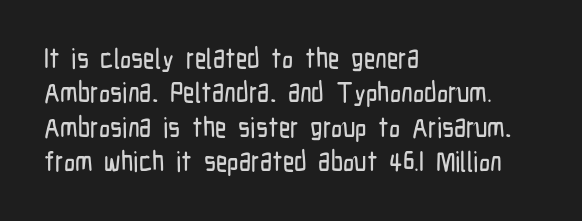
The image shows 28 px condensed sans-serif type, upright; set left-aligned, line spacing 1.23x, normal letter spacing, not underlined; low stroke contrast and a medium x-height.
